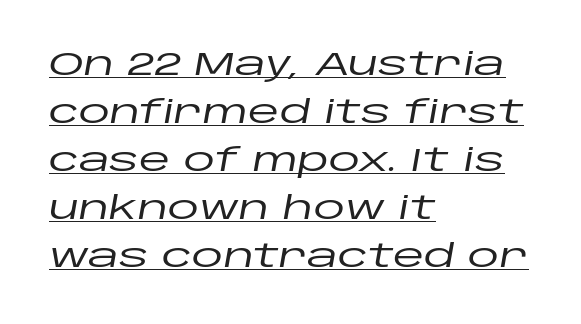
Q: Is the text italic (slanted)? A: Yes, it leans right by about 10 degrees.
Q: Is the text underlined? A: Yes.
Q: How is the paragraph aligned? A: Left-aligned.
Q: Is the spacing between letters normal or unusually wide? A: Normal.
Q: Is the spacing between lines tight, normal or loose? A: Normal.
Q: Width (condensed, normal, or wide)? A: Wide.
Q: Stroke contrast? A: Low.
Q: x-height? A: Large.
Q: Monospaced? A: No.
